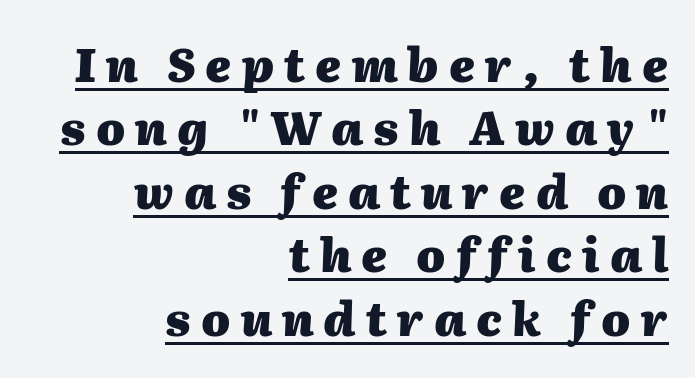
{"italic": "yes", "lean": "right", "slant_degrees": 2, "bold": "yes", "weight": "heavy", "width": "normal", "stroke_contrast": "medium", "x_height": "medium", "monospaced": "no", "underline": "yes", "align": "right", "line_spacing": "normal", "line_spacing_ratio": 1.38, "letter_spacing": "wide", "letter_spacing_em": 0.22, "glyph_px": 46}
